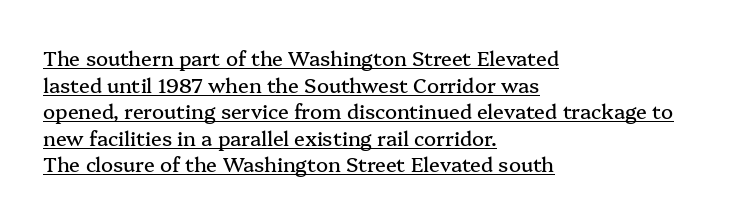
{"italic": "no", "underline": "yes", "align": "left", "line_spacing": "normal", "line_spacing_ratio": 1.33, "letter_spacing": "normal", "letter_spacing_em": 0.0, "glyph_px": 20}
